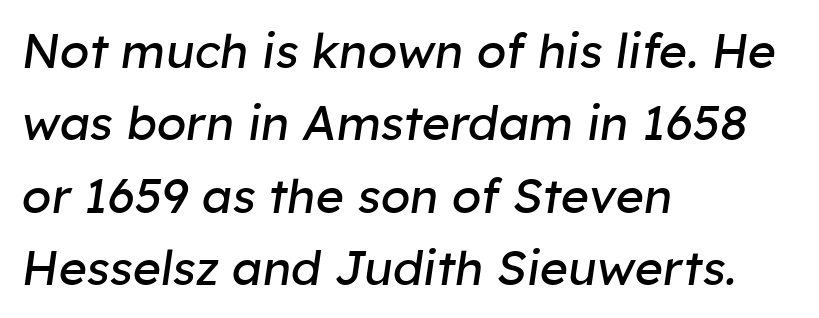
One glance says typical: line gaps are just what's usual. The glyphs look as if they've been sheared to an angle. Here the designer chose a conventional face with non-uniform glyph widths. A typesetter would call this zero additional tracking. The lines in this sample share a left origin and differ only in where they stop. Beneath every word, the page is bare.
